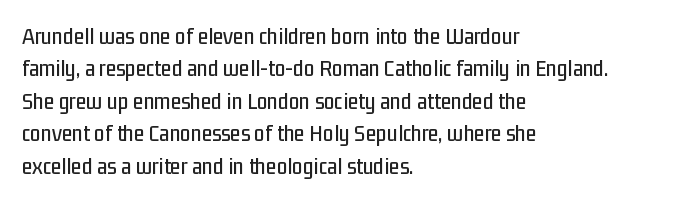
{"italic": "no", "underline": "no", "align": "left", "line_spacing": "normal", "line_spacing_ratio": 1.35, "letter_spacing": "normal", "letter_spacing_em": 0.0, "glyph_px": 24}
